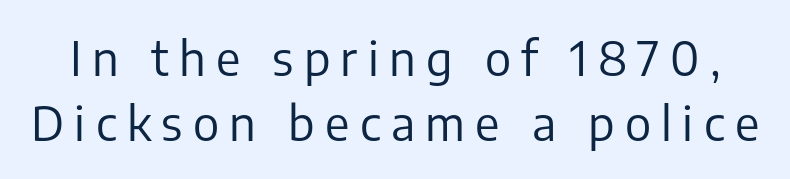
{"serif": "no", "italic": "no", "bold": "no", "weight": "regular", "width": "normal", "stroke_contrast": "low", "x_height": "medium", "monospaced": "no", "underline": "no", "line_spacing": "normal", "line_spacing_ratio": 1.38, "letter_spacing": "wide", "letter_spacing_em": 0.22, "glyph_px": 47}
